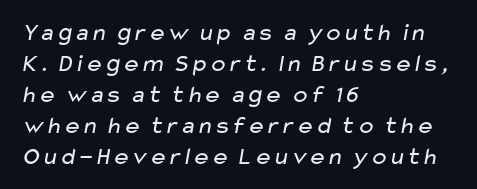
The space directly below the letters is spotless. Layout note: lines flush left. Weight: not bold — regular or lighter. Look at the tracking — it's just the regular setting, nothing added.
